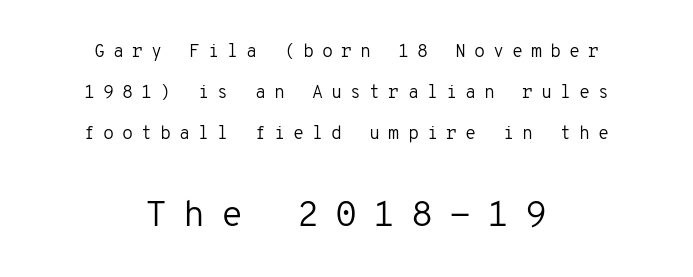
The image shows 36 px regular-weight sans-serif type, upright, monospaced; set centered, loose line spacing (2.27x), unusually wide letter spacing (+0.44 em), not underlined; the second (bottom) block is 2.0x larger; low stroke contrast and a medium x-height.
